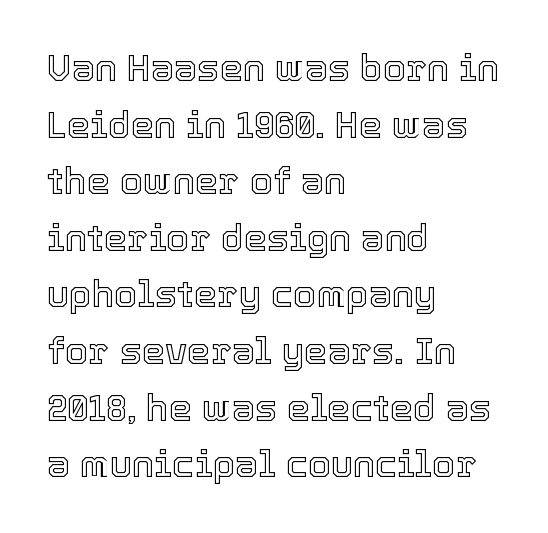
Q: Is the text italic (slanted)? A: No, it is upright.
Q: Is the text underlined? A: No.
Q: How is the paragraph aligned? A: Left-aligned.
Q: Is the spacing between letters normal or unusually wide? A: Normal.
Q: Is the spacing between lines tight, normal or loose? A: Normal.
Q: Width (condensed, normal, or wide)? A: Normal.
Q: x-height? A: Medium.
Q: Monospaced? A: No.
